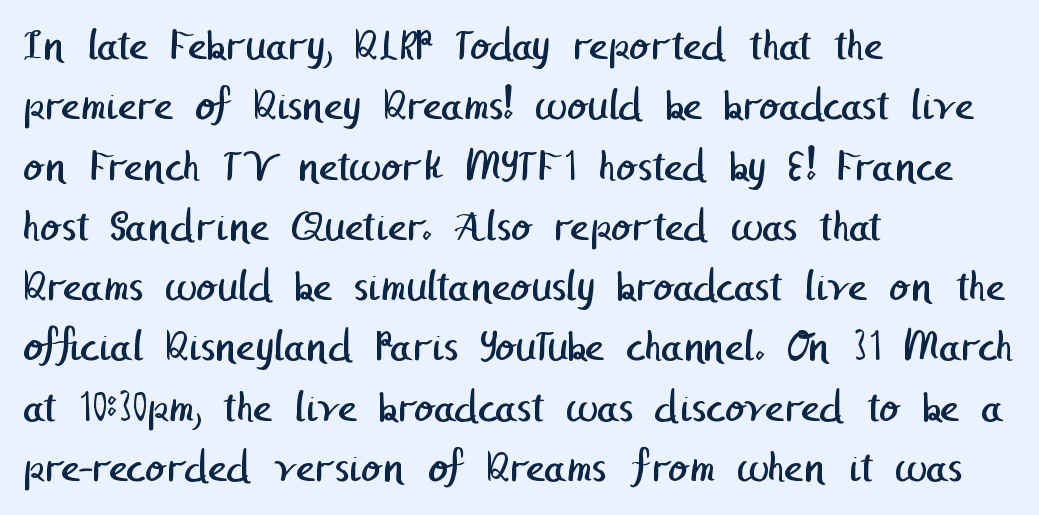
{"serif": "no", "bold": "no", "weight": "regular", "width": "normal", "stroke_contrast": "low", "x_height": "medium", "underline": "no", "align": "left", "line_spacing": "normal", "line_spacing_ratio": 1.31, "letter_spacing": "normal", "letter_spacing_em": 0.0, "glyph_px": 46}
